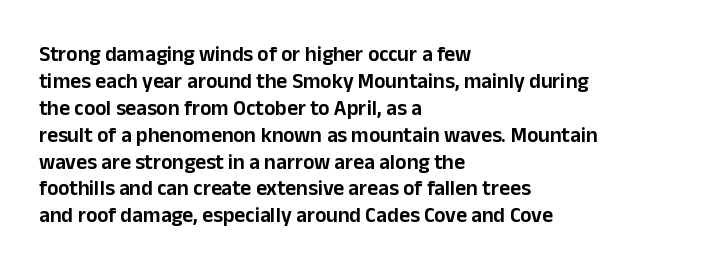
No word sits above an underline. Rendered with straight, roman letterforms. A typesetter would call this leading conventional body-copy spacing. Nothing unusual about the tracking: characters are spaced as the font intends. Line starts are locked; line ends wander.
